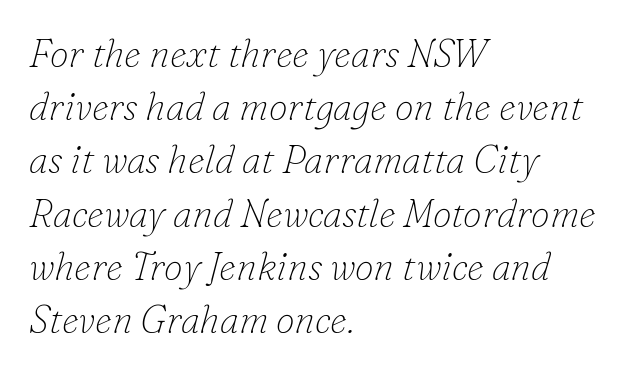
The image shows 38 px thin serif type, italic (leaning right); set left-aligned, normal line spacing (1.4x), normal letter spacing, not underlined; low stroke contrast and a small x-height.
